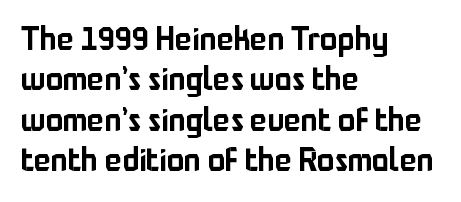
Q: Is the text italic (slanted)? A: No, it is upright.
Q: Is the typeface a serif or a sans-serif typeface? A: Sans-serif.
Q: Is the text underlined? A: No.
Q: How is the paragraph aligned? A: Left-aligned.
Q: Is the spacing between letters normal or unusually wide? A: Normal.
Q: Is the spacing between lines tight, normal or loose? A: Normal.
Q: Width (condensed, normal, or wide)? A: Normal.
Q: Stroke contrast? A: Low.
Q: x-height? A: Medium.
Q: Monospaced? A: No.
